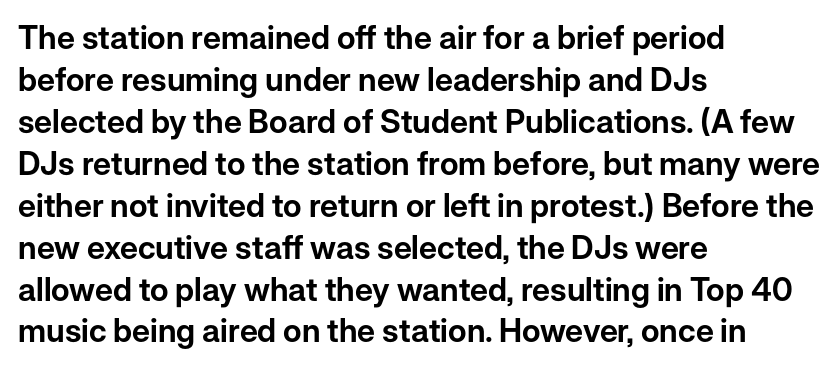
Q: Is the text italic (slanted)? A: No, it is upright.
Q: Is the typeface a serif or a sans-serif typeface? A: Sans-serif.
Q: Is the text underlined? A: No.
Q: How is the paragraph aligned? A: Left-aligned.
Q: Is the spacing between letters normal or unusually wide? A: Normal.
Q: Is the spacing between lines tight, normal or loose? A: Normal.
Q: Width (condensed, normal, or wide)? A: Normal.
Q: Stroke contrast? A: Low.
Q: x-height? A: Medium.
Q: Monospaced? A: No.
